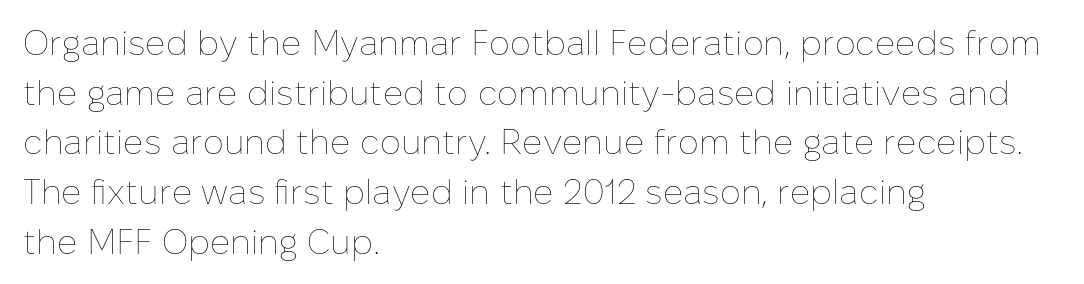
The image shows 35 px thin type, upright; set left-aligned, normal line spacing (1.42x), normal letter spacing, not underlined; low stroke contrast and a medium x-height.
